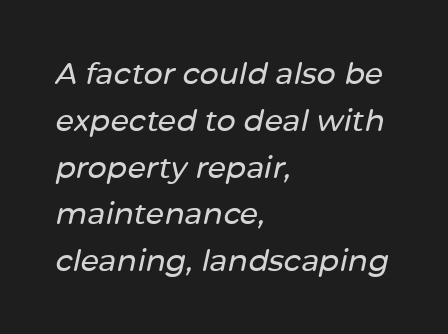
Q: Is the text italic (slanted)? A: Yes, it leans right by about 12 degrees.
Q: Is the text underlined? A: No.
Q: How is the paragraph aligned? A: Left-aligned.
Q: Is the spacing between letters normal or unusually wide? A: Normal.
Q: Is the spacing between lines tight, normal or loose? A: Normal.
Q: Width (condensed, normal, or wide)? A: Normal.
Q: Stroke contrast? A: Low.
Q: x-height? A: Medium.
Q: Monospaced? A: No.
